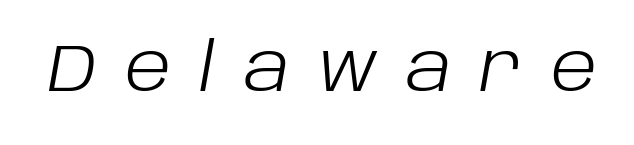
Q: Is the text bold? A: No.
Q: Is the text italic (slanted)? A: Yes, it leans right by about 10 degrees.
Q: Is the text underlined? A: No.
Q: Is the spacing between letters normal or unusually wide? A: Unusually wide.
Q: Width (condensed, normal, or wide)? A: Normal.
Q: Stroke contrast? A: Low.
Q: x-height? A: Large.
Q: Monospaced? A: No.
